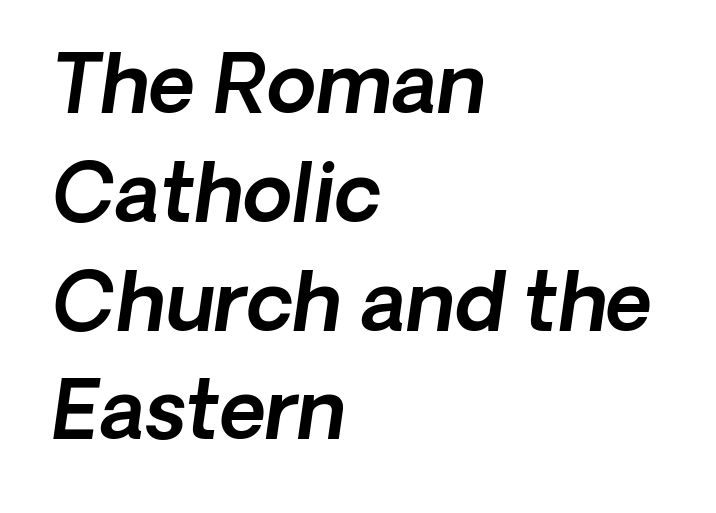
Q: Is the typeface a serif or a sans-serif typeface? A: Sans-serif.
Q: Is the text underlined? A: No.
Q: How is the paragraph aligned? A: Left-aligned.
Q: Is the spacing between letters normal or unusually wide? A: Normal.
Q: Is the spacing between lines tight, normal or loose? A: Normal.
Q: Width (condensed, normal, or wide)? A: Normal.
Q: x-height? A: Medium.
Q: Monospaced? A: No.
